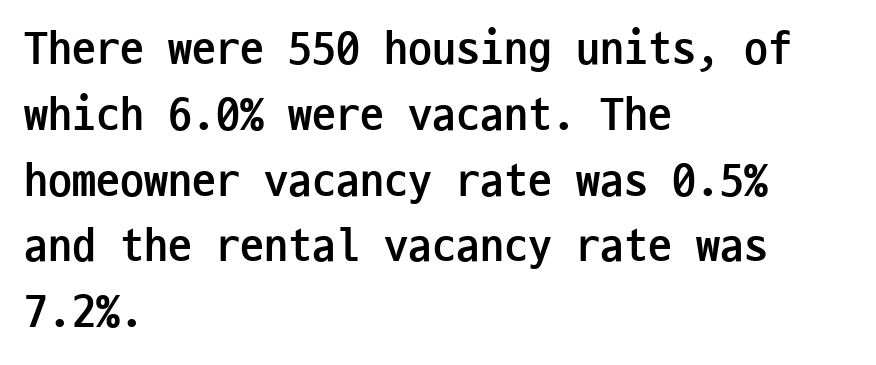
Q: Is the text bold? A: Yes.
Q: Is the text italic (slanted)? A: No, it is upright.
Q: Is the typeface a serif or a sans-serif typeface? A: Sans-serif.
Q: Is the text underlined? A: No.
Q: How is the paragraph aligned? A: Left-aligned.
Q: Is the spacing between letters normal or unusually wide? A: Normal.
Q: Is the spacing between lines tight, normal or loose? A: Normal.
Q: Width (condensed, normal, or wide)? A: Condensed.
Q: Stroke contrast? A: Low.
Q: x-height? A: Medium.
Q: Monospaced? A: Yes.
